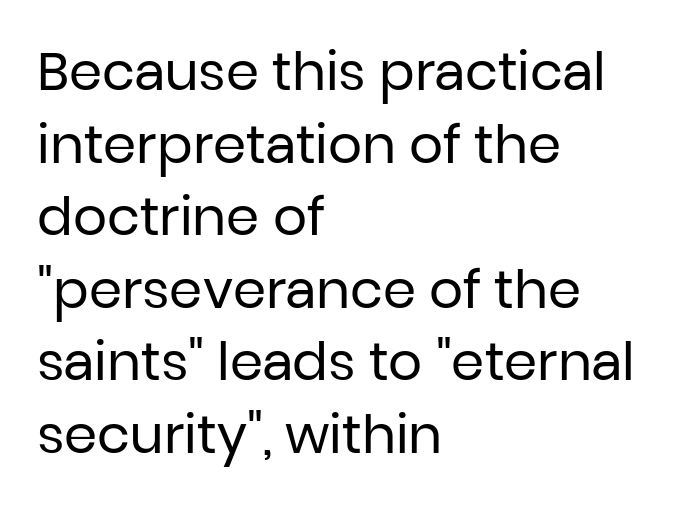
Grotesque or geometric, the face here clearly has no serifs. Letters rest on an invisible, unmarked baseline. Baseline-to-baseline distance is the conventional proportion of letter height. This rendering uses left alignment, leaving the right contour irregular.
